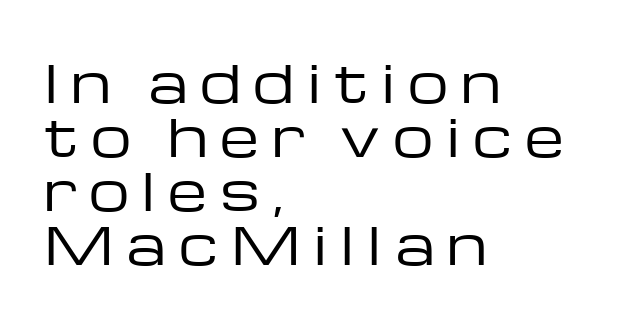
Regarding leading, the lines here are crowded together. The specimen omits any rule beneath the text block's lines. Where is the straight margin? On the left. Check where the strokes stop: nothing finishes them off — pure sans.
